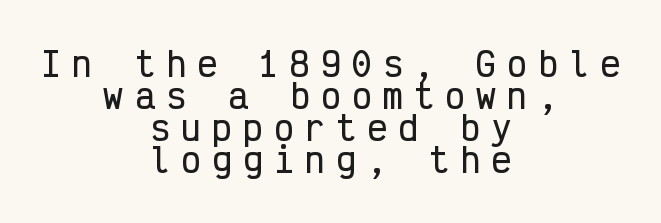
Q: Is the text italic (slanted)? A: No, it is upright.
Q: Is the typeface a serif or a sans-serif typeface? A: Sans-serif.
Q: Is the text underlined? A: No.
Q: How is the paragraph aligned? A: Centered.
Q: Is the spacing between letters normal or unusually wide? A: Unusually wide.
Q: Is the spacing between lines tight, normal or loose? A: Tight.
Q: Width (condensed, normal, or wide)? A: Condensed.
Q: Stroke contrast? A: Low.
Q: x-height? A: Medium.
Q: Monospaced? A: Yes.
